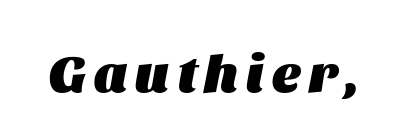
{"italic": "yes", "lean": "right", "slant_degrees": 11, "bold": "yes", "weight": "heavy", "width": "normal", "stroke_contrast": "medium", "x_height": "large", "monospaced": "no", "underline": "no", "glyph_px": 53}
